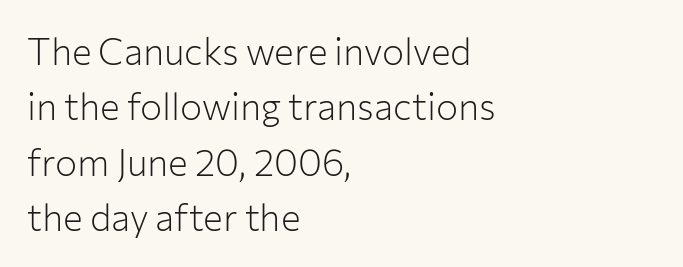
The image shows 37 px light sans-serif type, upright; set left-aligned, normal line spacing (1.5x), normal letter spacing, not underlined; low stroke contrast and a medium x-height.
